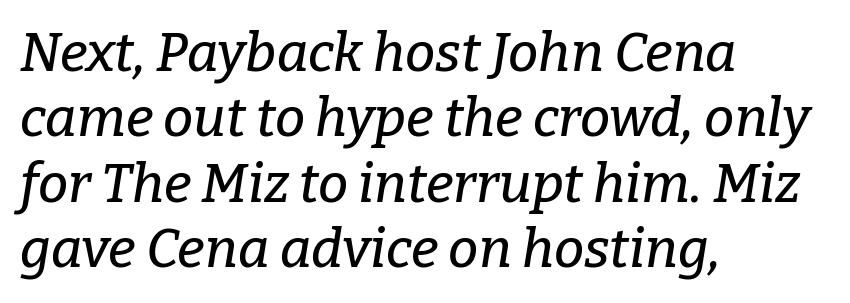
{"serif": "yes", "italic": "yes", "lean": "right", "slant_degrees": 9, "width": "normal", "stroke_contrast": "low", "x_height": "medium", "monospaced": "no", "underline": "no", "align": "left", "line_spacing_ratio": 1.21, "letter_spacing": "normal", "letter_spacing_em": 0.0, "glyph_px": 54}
